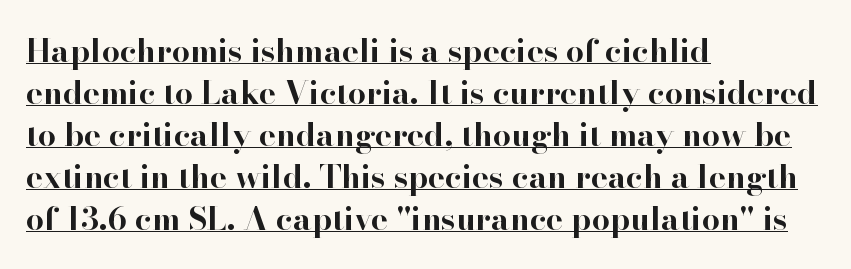
Q: Is the text bold? A: Yes.
Q: Is the text italic (slanted)? A: No, it is upright.
Q: Is the typeface a serif or a sans-serif typeface? A: Serif.
Q: Is the text underlined? A: Yes.
Q: How is the paragraph aligned? A: Left-aligned.
Q: Is the spacing between letters normal or unusually wide? A: Normal.
Q: Is the spacing between lines tight, normal or loose? A: Normal.
Q: Width (condensed, normal, or wide)? A: Normal.
Q: Stroke contrast? A: High.
Q: x-height? A: Small.
Q: Monospaced? A: No.
